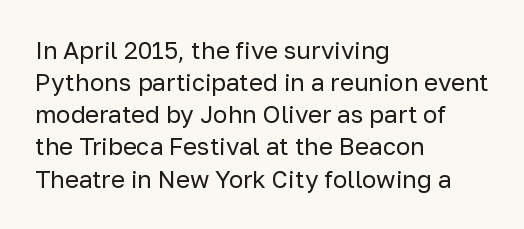
Q: Is the text bold? A: No.
Q: Is the text italic (slanted)? A: No, it is upright.
Q: Is the text underlined? A: No.
Q: How is the paragraph aligned? A: Left-aligned.
Q: Is the spacing between letters normal or unusually wide? A: Normal.
Q: Is the spacing between lines tight, normal or loose? A: Normal.
